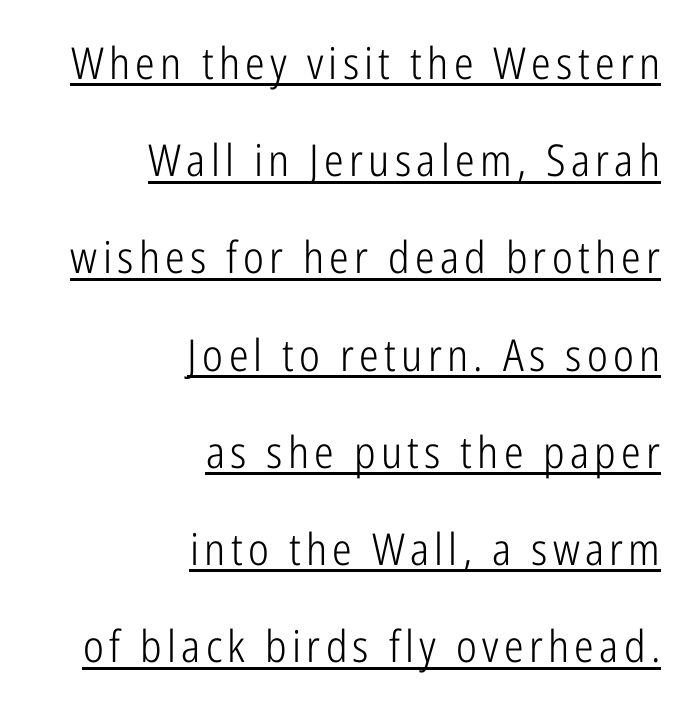
Q: Is the text bold? A: No.
Q: Is the text italic (slanted)? A: No, it is upright.
Q: Is the typeface a serif or a sans-serif typeface? A: Sans-serif.
Q: Is the text underlined? A: Yes.
Q: How is the paragraph aligned? A: Right-aligned.
Q: Is the spacing between lines tight, normal or loose? A: Loose.
Q: Width (condensed, normal, or wide)? A: Condensed.
Q: Stroke contrast? A: Low.
Q: x-height? A: Medium.
Q: Monospaced? A: No.
